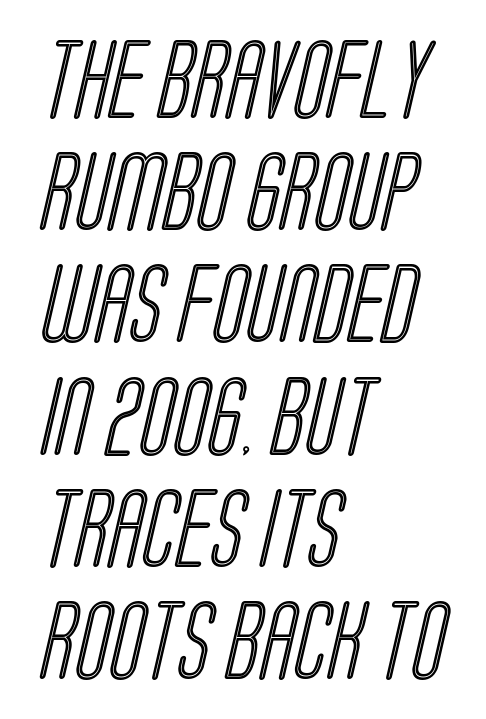
A typesetter would call this proportional, since set widths differ per character. The setting favours the left margin, as ordinary paragraphs usually do. What stands out about the letter spacing? Nothing — it is the standard amount. The rendering uses a moderate line-height, typical for paragraphs. Lines of text with bare space underneath.
